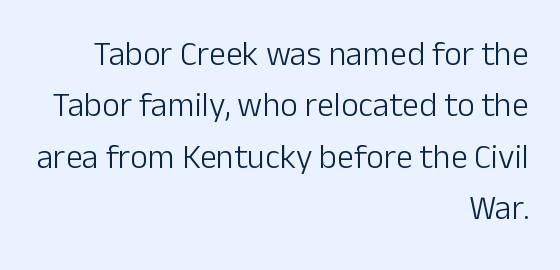
{"serif": "no", "italic": "no", "bold": "no", "weight": "light", "width": "normal", "stroke_contrast": "low", "x_height": "medium", "monospaced": "no", "underline": "no", "align": "right", "line_spacing": "normal", "line_spacing_ratio": 1.51, "letter_spacing": "normal", "letter_spacing_em": 0.0, "glyph_px": 34}
